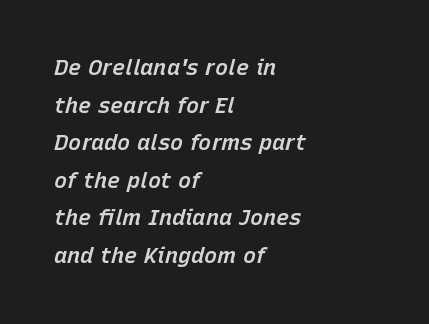
The image shows 22 px text type, italic (leaning right); set left-aligned, line spacing 1.71x, normal letter spacing, not underlined.
